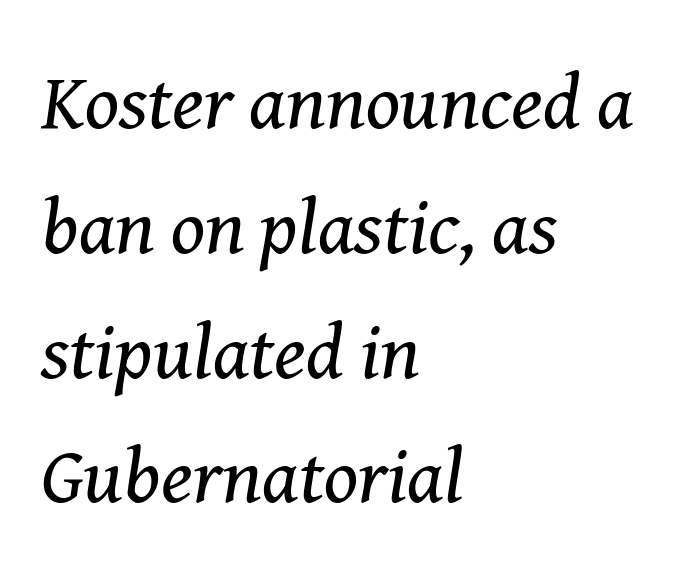
{"serif": "yes", "italic": "yes", "lean": "right", "slant_degrees": 8, "bold": "no", "weight": "regular", "width": "normal", "stroke_contrast": "medium", "x_height": "medium", "monospaced": "no", "underline": "no", "align": "left", "line_spacing": "normal", "line_spacing_ratio": 1.58, "letter_spacing": "normal", "letter_spacing_em": 0.0, "glyph_px": 79}
